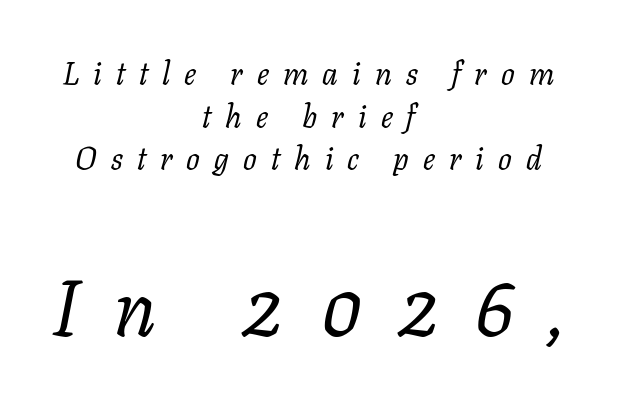
Q: Is the text bold? A: No.
Q: Is the text italic (slanted)? A: Yes, it leans right by about 11 degrees.
Q: Is the typeface a serif or a sans-serif typeface? A: Serif.
Q: Is the text underlined? A: No.
Q: How is the paragraph aligned? A: Centered.
Q: Is the spacing between letters normal or unusually wide? A: Unusually wide.
Q: Is the spacing between lines tight, normal or loose? A: Normal.
Q: Which block of text is set in a larger size, the first (top) or the second (bottom)? A: The second (bottom) one.
Q: Width (condensed, normal, or wide)? A: Normal.
Q: Stroke contrast? A: Low.
Q: x-height? A: Medium.
Q: Monospaced? A: No.
